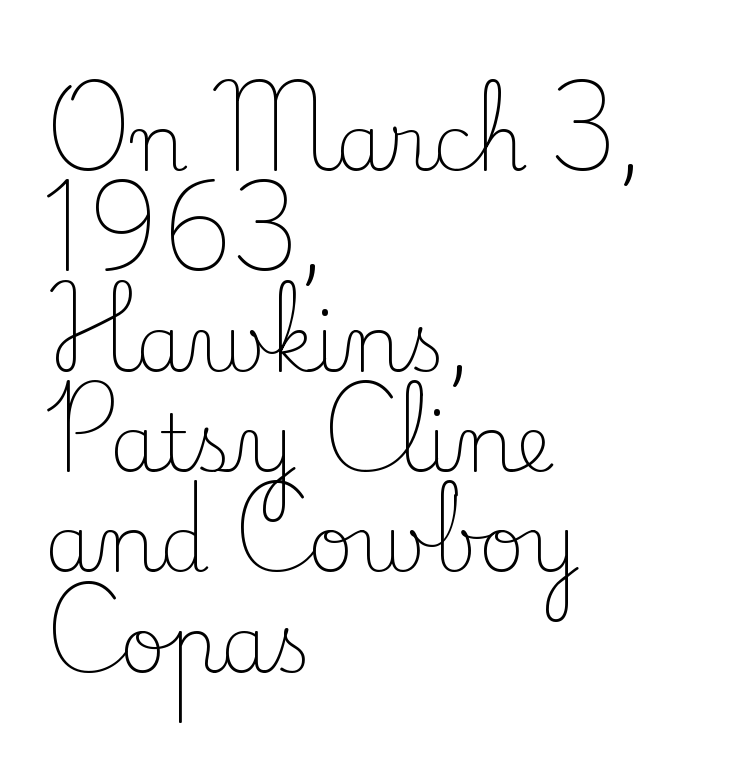
{"serif": "yes", "italic": "no", "bold": "no", "weight": "light", "width": "normal", "stroke_contrast": "low", "x_height": "small", "monospaced": "no", "underline": "no", "align": "left", "line_spacing": "normal", "line_spacing_ratio": 1.27, "letter_spacing": "normal", "letter_spacing_em": 0.0, "glyph_px": 79}
